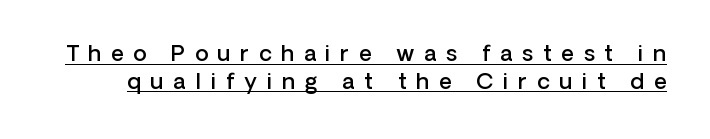
Regarding leading, the lines here are spaced in the standard way. Style check: upright. You can see a thin bar hugging the bottom of the glyphs. Typesetter's note: demi weight, one step under bold. Here the glyphs are tracked loosely, breaking word shapes into spaced letters.
